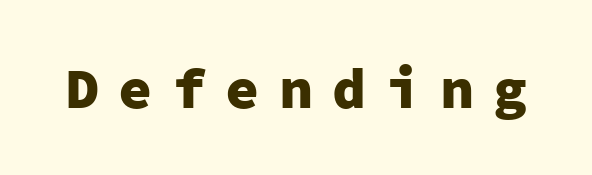
{"serif": "no", "italic": "no", "bold": "yes", "weight": "heavy", "width": "normal", "stroke_contrast": "low", "x_height": "medium", "monospaced": "yes", "underline": "no", "letter_spacing": "wide", "letter_spacing_em": 0.34, "glyph_px": 57}
